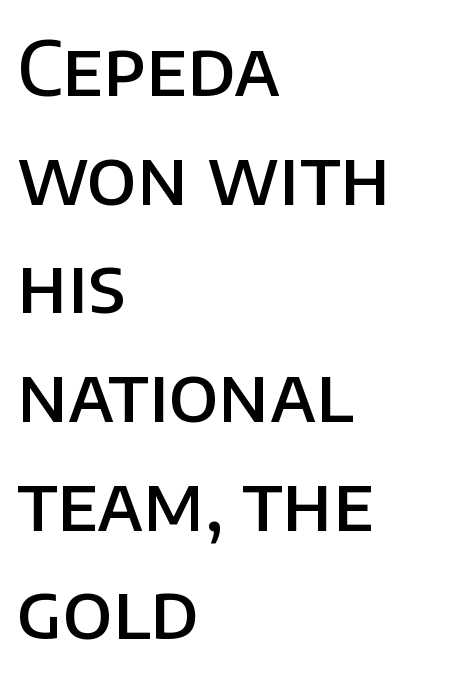
The image shows 76 px semibold sans-serif type, upright; set left-aligned, normal line spacing (1.43x), normal letter spacing, not underlined; low stroke contrast and a large x-height.
